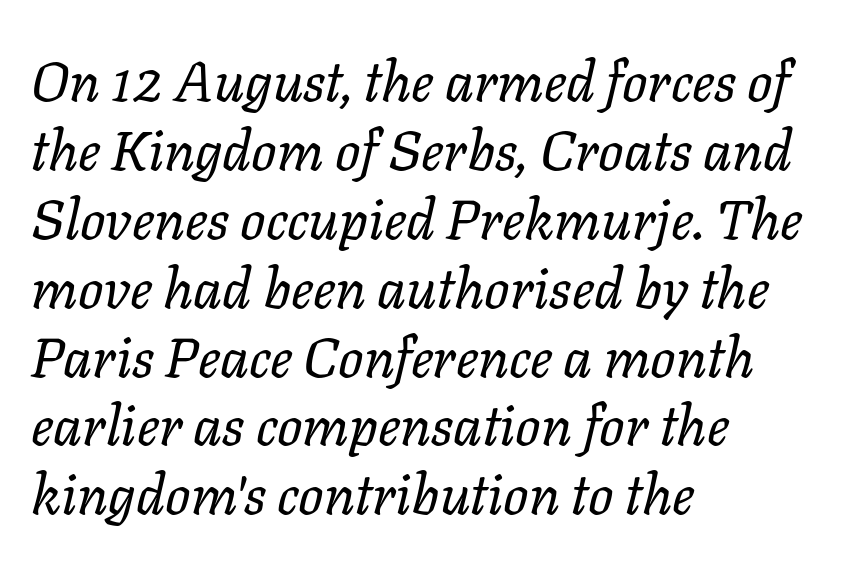
The image shows 56 px regular-weight type, italic (leaning right); set left-aligned, line spacing 1.23x, normal letter spacing, not underlined; low stroke contrast and a medium x-height.
